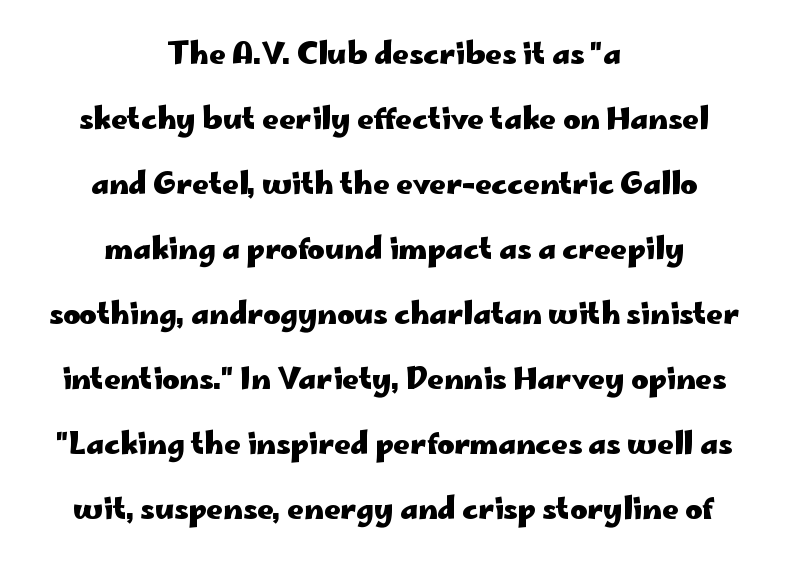
The image shows 29 px heavy, wide sans-serif type, upright; set centered, loose line spacing (2.24x), normal letter spacing, not underlined; low stroke contrast and a small x-height.
